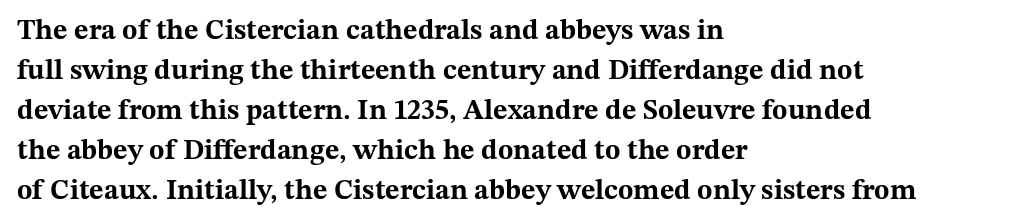
The image shows 28 px bold, wide serif type, upright; set left-aligned, normal line spacing (1.43x), normal letter spacing, not underlined; medium stroke contrast and a medium x-height.
